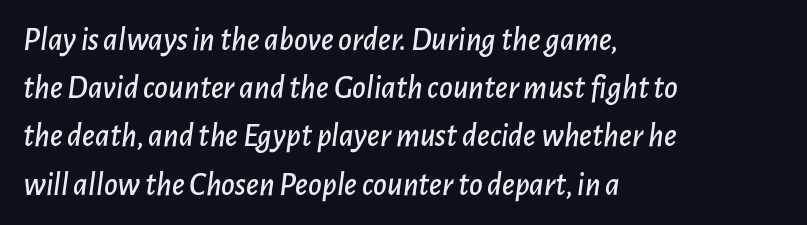
{"italic": "yes", "lean": "right", "slant_degrees": 7, "width": "normal", "stroke_contrast": "low", "x_height": "medium", "monospaced": "no", "underline": "no", "align": "left", "line_spacing": "normal", "line_spacing_ratio": 1.46, "letter_spacing": "normal", "letter_spacing_em": 0.0, "glyph_px": 33}
